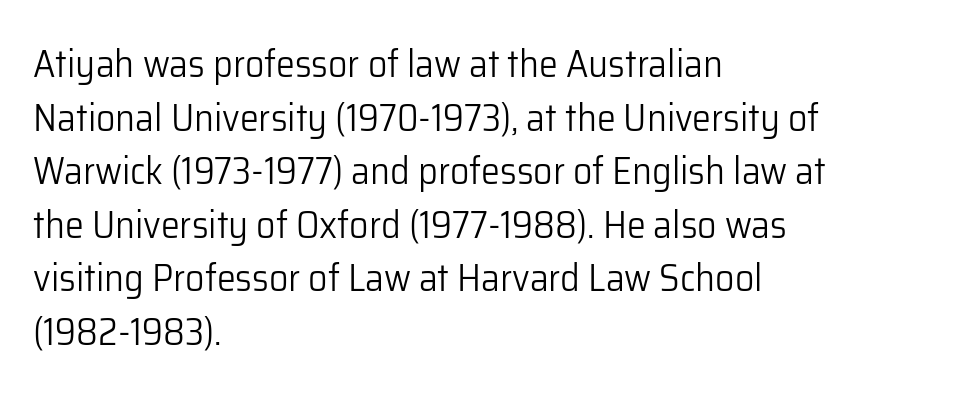
Q: Is the text bold? A: No.
Q: Is the text italic (slanted)? A: No, it is upright.
Q: Is the typeface a serif or a sans-serif typeface? A: Sans-serif.
Q: Is the text underlined? A: No.
Q: How is the paragraph aligned? A: Left-aligned.
Q: Is the spacing between letters normal or unusually wide? A: Normal.
Q: Is the spacing between lines tight, normal or loose? A: Normal.
Q: Width (condensed, normal, or wide)? A: Normal.
Q: Stroke contrast? A: Low.
Q: x-height? A: Medium.
Q: Monospaced? A: No.
